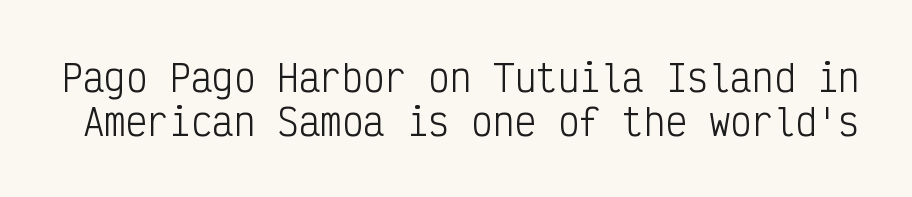
The image shows 36 px light, condensed sans-serif type, upright, monospaced; set line spacing 1.22x, normal letter spacing, not underlined; low stroke contrast and a medium x-height.
